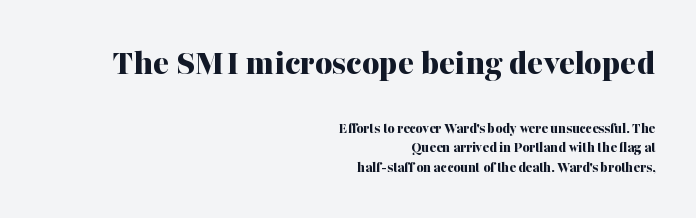
{"serif": "yes", "italic": "no", "bold": "yes", "weight": "bold", "width": "normal", "stroke_contrast": "medium", "x_height": "medium", "monospaced": "no", "underline": "no", "align": "right", "line_spacing": "normal", "line_spacing_ratio": 1.3, "letter_spacing": "normal", "letter_spacing_em": 0.0, "larger_block": "first", "size_ratio": 2.47, "glyph_px": 37}
